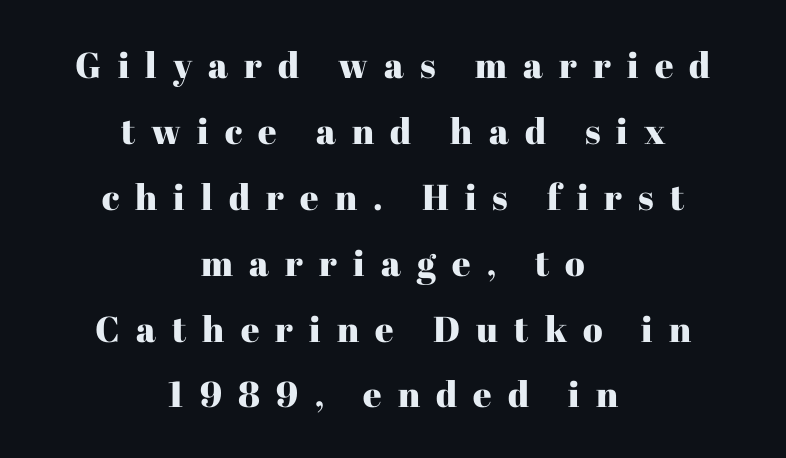
Q: Is the text italic (slanted)? A: No, it is upright.
Q: Is the typeface a serif or a sans-serif typeface? A: Serif.
Q: Is the text underlined? A: No.
Q: How is the paragraph aligned? A: Centered.
Q: Is the spacing between letters normal or unusually wide? A: Unusually wide.
Q: Width (condensed, normal, or wide)? A: Normal.
Q: Stroke contrast? A: High.
Q: x-height? A: Medium.
Q: Monospaced? A: No.
